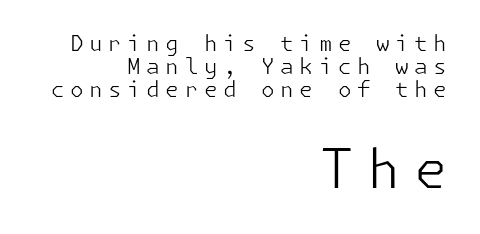
The image shows 54 px light sans-serif type, upright; set right-aligned, tight line spacing (1.05x), unusually wide letter spacing (+0.25 em), not underlined; the second (bottom) block is 2.45x larger; low stroke contrast and a medium x-height.
